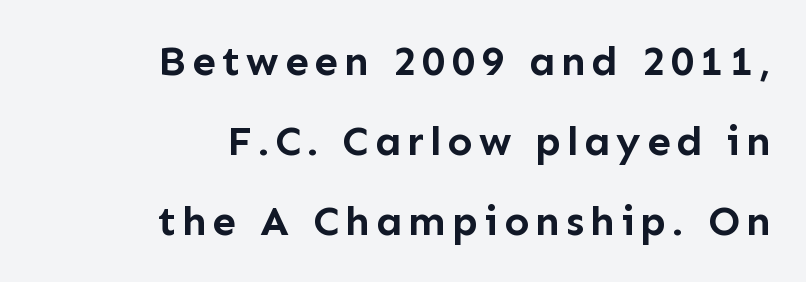
The image shows 42 px semibold sans-serif type, upright; set right-aligned, loose line spacing (1.9x), not underlined; low stroke contrast and a medium x-height.
